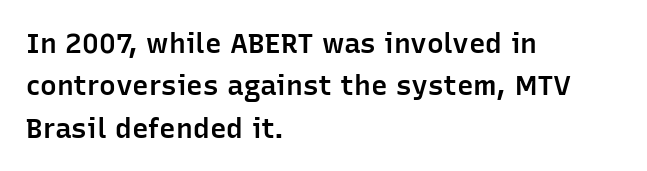
The image shows 28 px semibold sans-serif type, upright; set left-aligned, normal line spacing (1.51x), normal letter spacing, not underlined; low stroke contrast and a medium x-height.
